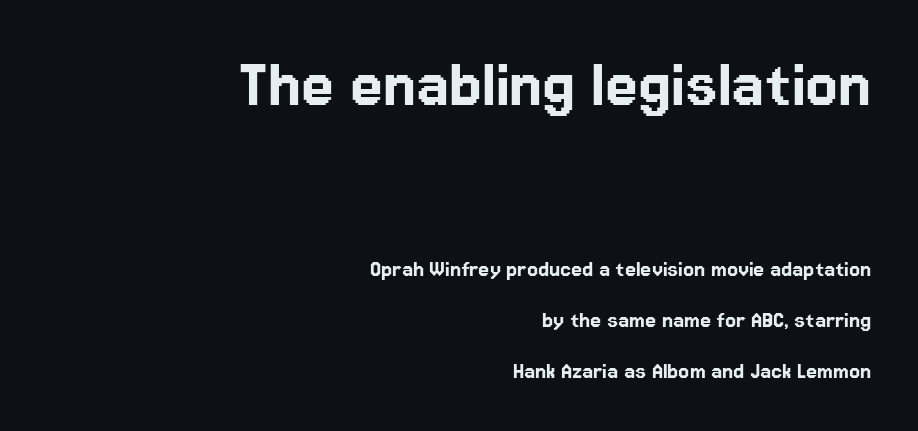
{"serif": "no", "italic": "no", "width": "normal", "stroke_contrast": "low", "x_height": "medium", "monospaced": "no", "underline": "no", "align": "right", "line_spacing": "loose", "line_spacing_ratio": 2.03, "letter_spacing": "normal", "letter_spacing_em": 0.0, "larger_block": "first", "size_ratio": 2.96, "glyph_px": 74}
